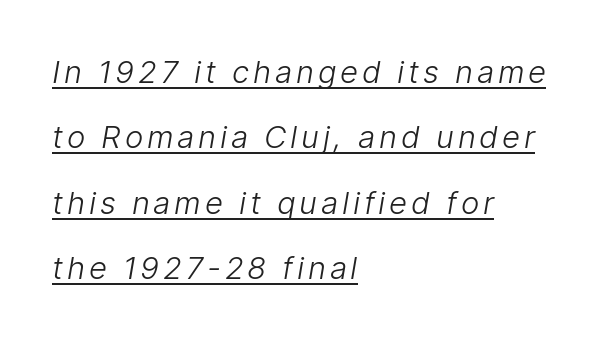
The image shows 31 px light sans-serif type; set left-aligned, loose line spacing (2.11x), underlined; low stroke contrast and a medium x-height.
